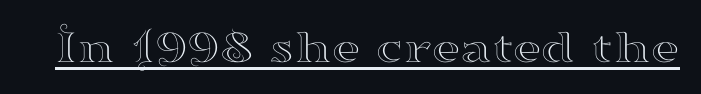
{"serif": "yes", "italic": "no", "width": "wide", "stroke_contrast": "high", "x_height": "small", "monospaced": "no", "underline": "yes", "letter_spacing": "normal", "letter_spacing_em": 0.0, "glyph_px": 49}
